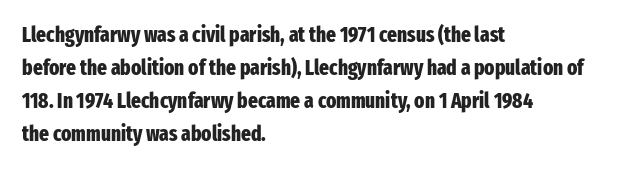
Q: Is the text bold? A: Yes.
Q: Is the text italic (slanted)? A: No, it is upright.
Q: Is the text underlined? A: No.
Q: How is the paragraph aligned? A: Left-aligned.
Q: Is the spacing between letters normal or unusually wide? A: Normal.
Q: Is the spacing between lines tight, normal or loose? A: Normal.
